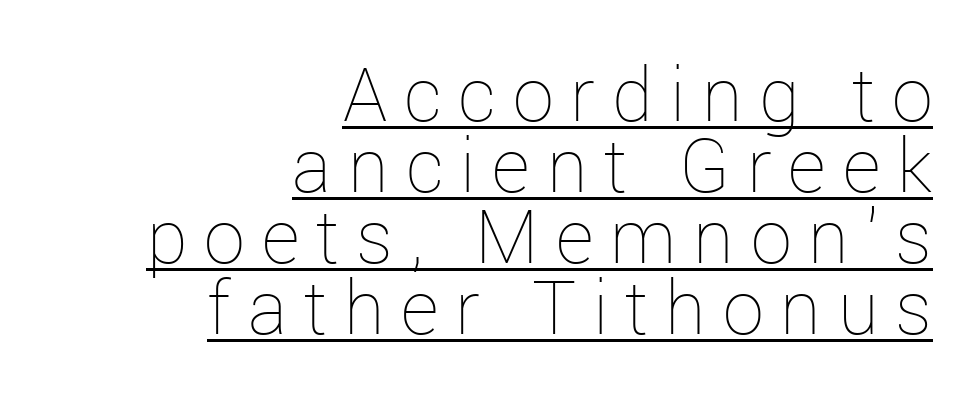
These glyphs show unthickened strokes, regular width or finer. Proportional: the letters do not fall into vertical columns. Underline: present. The horizontal fit of the characters is loose and conspicuously gappy. Layout note: lines flush right.
